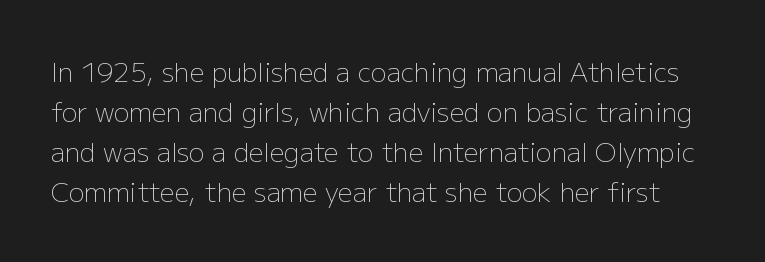
{"italic": "no", "bold": "no", "underline": "no", "line_spacing": "normal", "line_spacing_ratio": 1.54, "letter_spacing": "normal", "letter_spacing_em": 0.0, "glyph_px": 26}
